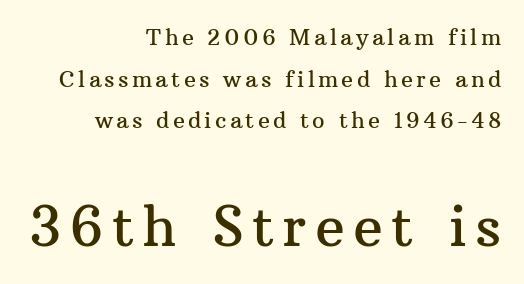
Q: Is the text italic (slanted)? A: No, it is upright.
Q: Is the typeface a serif or a sans-serif typeface? A: Serif.
Q: Is the text underlined? A: No.
Q: How is the paragraph aligned? A: Right-aligned.
Q: Which block of text is set in a larger size, the first (top) or the second (bottom)? A: The second (bottom) one.
Q: Width (condensed, normal, or wide)? A: Normal.
Q: Stroke contrast? A: Medium.
Q: x-height? A: Medium.
Q: Monospaced? A: No.
